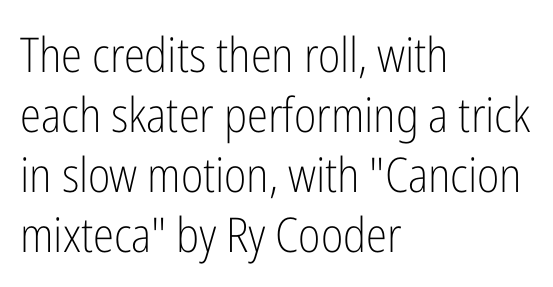
The image shows 48 px light, condensed sans-serif type, upright; set left-aligned, normal line spacing (1.25x), normal letter spacing, not underlined; low stroke contrast and a medium x-height.
